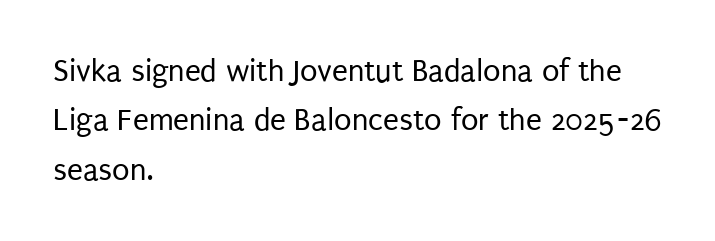
The rendering shows plain stroke endings on the letterforms — a sans-serif design. Caption: multi-line text, flush left, ragged right. The letters look calm and open, with moderate or lighter stems. Decoration check: the copy has no underline.
